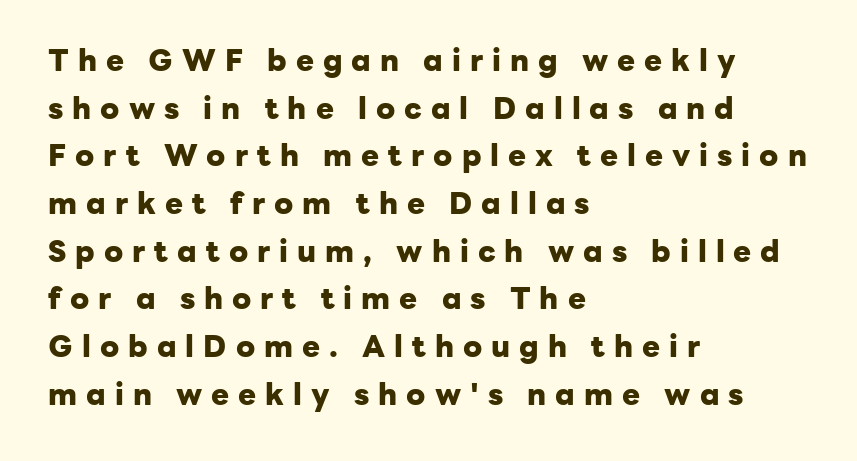
The specimen reads as upright at a glance. Set as a true bold cut, around the 700 mark. These lines sit exactly where default settings would place them. Regarding serifs, this sample does without them.
